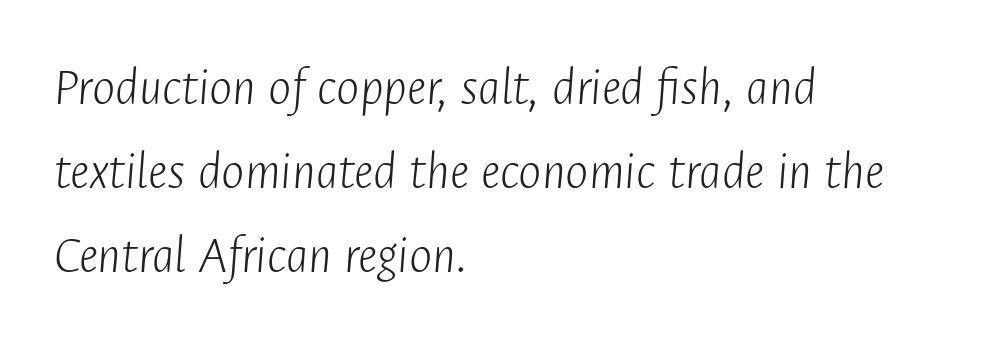
{"italic": "yes", "lean": "right", "slant_degrees": 4, "bold": "no", "weight": "light", "width": "condensed", "stroke_contrast": "low", "x_height": "medium", "monospaced": "no", "underline": "no", "align": "left", "line_spacing": "normal", "line_spacing_ratio": 1.53, "letter_spacing": "normal", "letter_spacing_em": 0.0, "glyph_px": 55}
